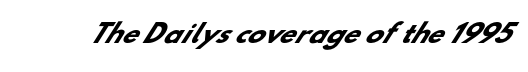
The baseline area is clear. The face used here is rendered with its standard letterfit. The face used here has the dense, thick strokes of a bold.
